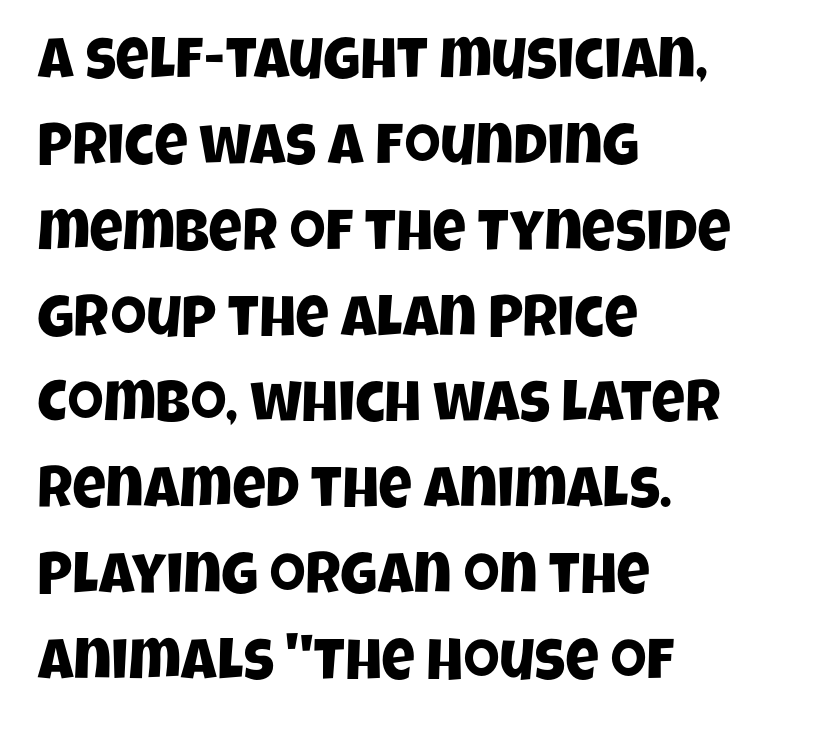
Q: Is the typeface a serif or a sans-serif typeface? A: Sans-serif.
Q: Is the text underlined? A: No.
Q: How is the paragraph aligned? A: Left-aligned.
Q: Is the spacing between letters normal or unusually wide? A: Normal.
Q: Is the spacing between lines tight, normal or loose? A: Normal.
Q: Width (condensed, normal, or wide)? A: Condensed.
Q: Stroke contrast? A: Low.
Q: x-height? A: Large.
Q: Monospaced? A: No.
